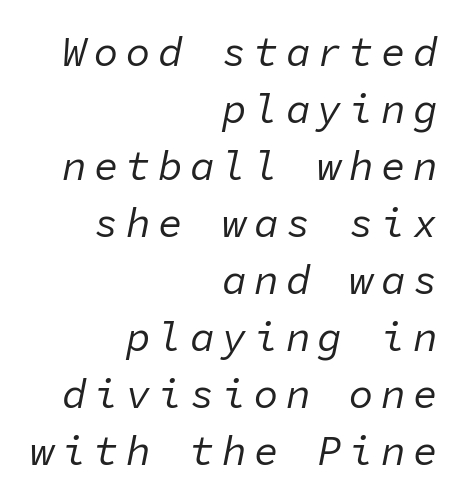
Q: Is the text bold? A: No.
Q: Is the text italic (slanted)? A: Yes, it leans right by about 11 degrees.
Q: Is the text underlined? A: No.
Q: How is the paragraph aligned? A: Right-aligned.
Q: Is the spacing between lines tight, normal or loose? A: Normal.
Q: Width (condensed, normal, or wide)? A: Normal.
Q: Stroke contrast? A: Low.
Q: x-height? A: Medium.
Q: Monospaced? A: Yes.
